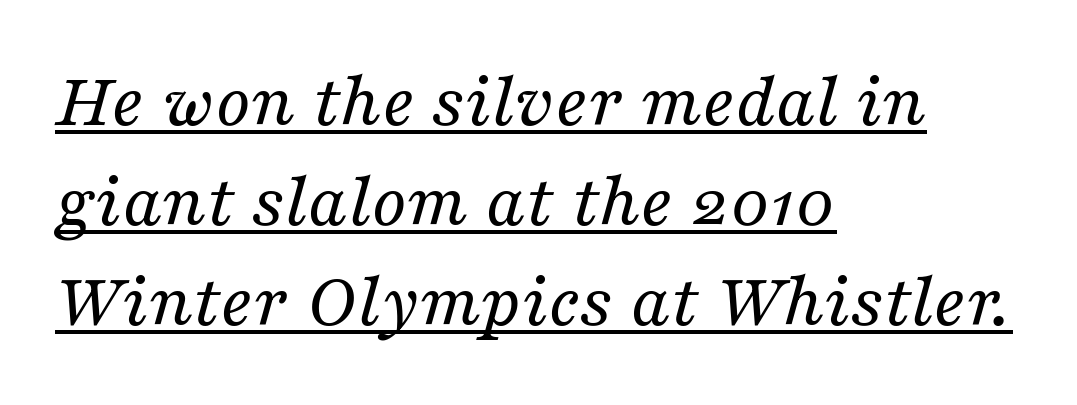
Q: Is the text bold? A: No.
Q: Is the text italic (slanted)? A: Yes, it leans right by about 16 degrees.
Q: Is the typeface a serif or a sans-serif typeface? A: Serif.
Q: Is the text underlined? A: Yes.
Q: How is the paragraph aligned? A: Left-aligned.
Q: Is the spacing between letters normal or unusually wide? A: Normal.
Q: Is the spacing between lines tight, normal or loose? A: Normal.
Q: Width (condensed, normal, or wide)? A: Normal.
Q: Stroke contrast? A: Medium.
Q: x-height? A: Medium.
Q: Monospaced? A: No.
